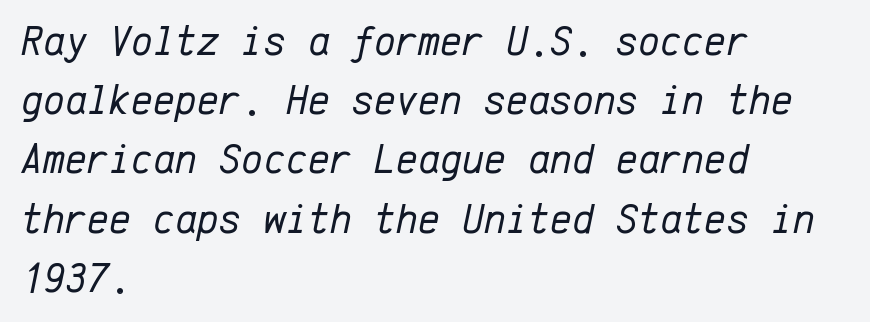
Q: Is the text bold? A: No.
Q: Is the text italic (slanted)? A: Yes, it leans right by about 12 degrees.
Q: Is the text underlined? A: No.
Q: How is the paragraph aligned? A: Left-aligned.
Q: Is the spacing between letters normal or unusually wide? A: Normal.
Q: Is the spacing between lines tight, normal or loose? A: Normal.
Q: Width (condensed, normal, or wide)? A: Normal.
Q: Stroke contrast? A: Low.
Q: x-height? A: Medium.
Q: Monospaced? A: Yes.
